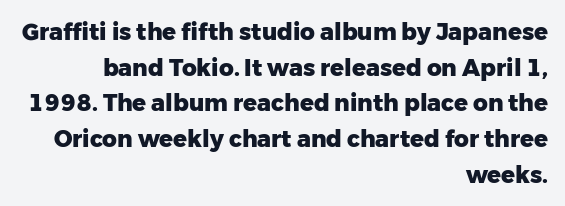
Q: Is the text bold? A: Yes.
Q: Is the text italic (slanted)? A: No, it is upright.
Q: Is the text underlined? A: No.
Q: How is the paragraph aligned? A: Right-aligned.
Q: Is the spacing between letters normal or unusually wide? A: Normal.
Q: Is the spacing between lines tight, normal or loose? A: Normal.
